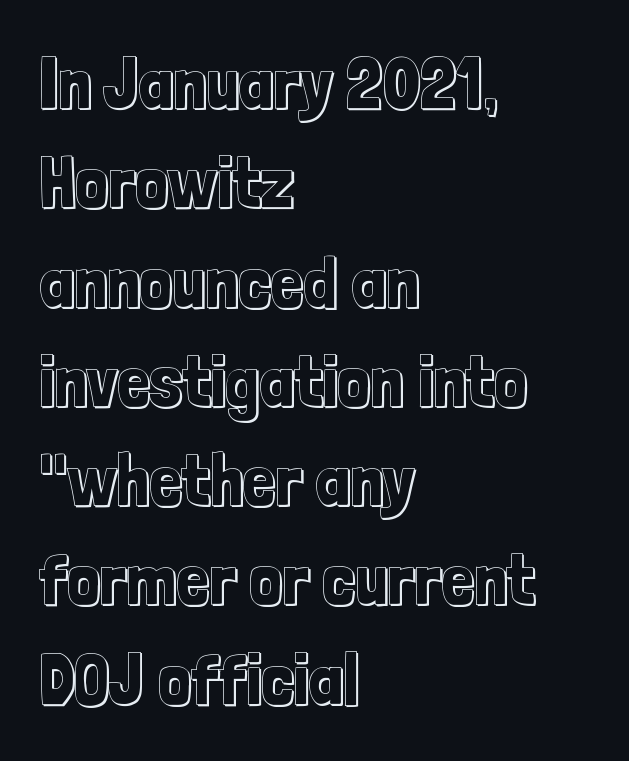
{"italic": "no", "width": "condensed", "x_height": "medium", "monospaced": "no", "underline": "no", "align": "left", "line_spacing": "normal", "line_spacing_ratio": 1.36, "letter_spacing": "normal", "letter_spacing_em": 0.0, "glyph_px": 73}
